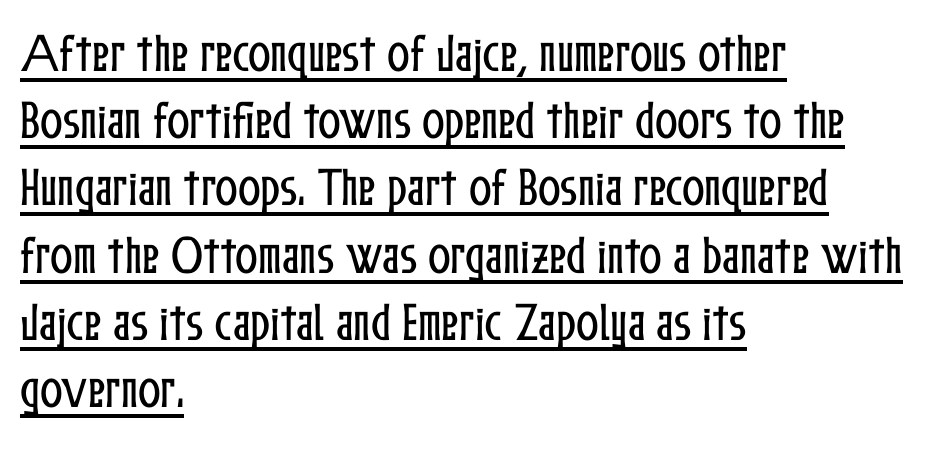
Q: Is the text italic (slanted)? A: No, it is upright.
Q: Is the text underlined? A: Yes.
Q: How is the paragraph aligned? A: Left-aligned.
Q: Is the spacing between letters normal or unusually wide? A: Normal.
Q: Is the spacing between lines tight, normal or loose? A: Normal.
Q: Width (condensed, normal, or wide)? A: Condensed.
Q: Stroke contrast? A: Low.
Q: x-height? A: Medium.
Q: Monospaced? A: No.
